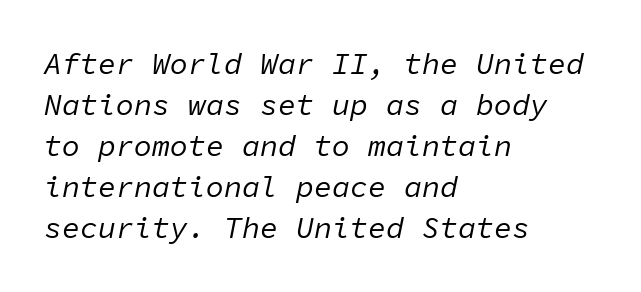
The image shows 30 px regular-weight type, italic (leaning right), monospaced; set left-aligned, normal line spacing (1.37x), normal letter spacing, not underlined; low stroke contrast and a medium x-height.
